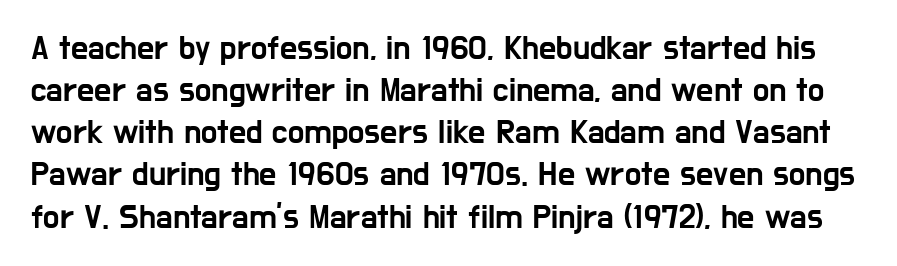
{"serif": "no", "italic": "no", "width": "condensed", "stroke_contrast": "low", "x_height": "medium", "monospaced": "no", "underline": "no", "line_spacing_ratio": 1.24, "letter_spacing": "normal", "letter_spacing_em": 0.0, "glyph_px": 34}
